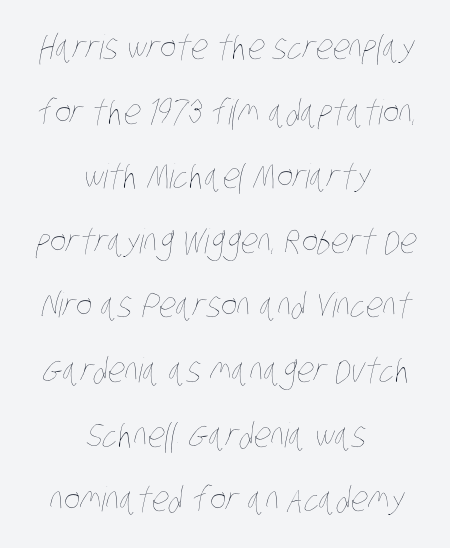
Q: Is the text bold? A: No.
Q: Is the text underlined? A: No.
Q: How is the paragraph aligned? A: Centered.
Q: Is the spacing between letters normal or unusually wide? A: Normal.
Q: Is the spacing between lines tight, normal or loose? A: Loose.
Q: Width (condensed, normal, or wide)? A: Condensed.
Q: Stroke contrast? A: Low.
Q: x-height? A: Large.
Q: Monospaced? A: No.
